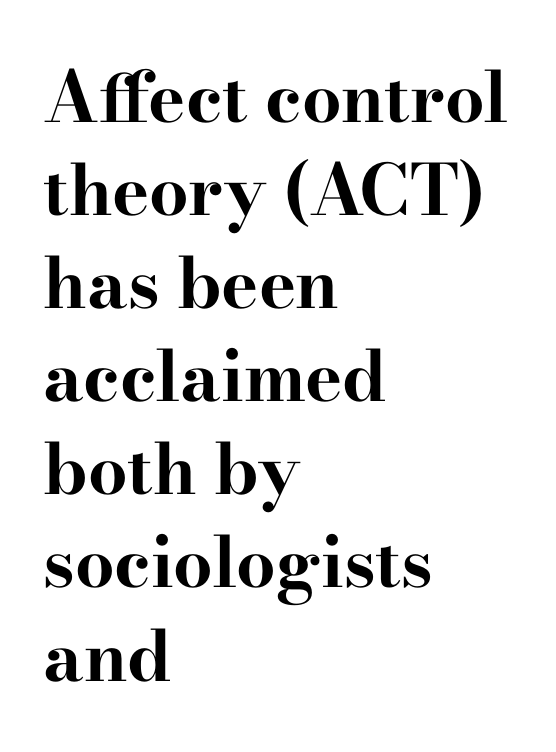
Q: Is the text bold? A: Yes.
Q: Is the text italic (slanted)? A: No, it is upright.
Q: Is the typeface a serif or a sans-serif typeface? A: Serif.
Q: Is the text underlined? A: No.
Q: How is the paragraph aligned? A: Left-aligned.
Q: Is the spacing between letters normal or unusually wide? A: Normal.
Q: Is the spacing between lines tight, normal or loose? A: Normal.
Q: Width (condensed, normal, or wide)? A: Wide.
Q: Stroke contrast? A: High.
Q: x-height? A: Small.
Q: Monospaced? A: No.
